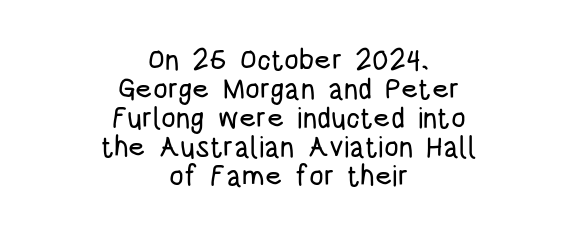
Q: Is the text italic (slanted)? A: No, it is upright.
Q: Is the typeface a serif or a sans-serif typeface? A: Sans-serif.
Q: Is the text underlined? A: No.
Q: How is the paragraph aligned? A: Centered.
Q: Is the spacing between letters normal or unusually wide? A: Normal.
Q: Is the spacing between lines tight, normal or loose? A: Tight.
Q: Width (condensed, normal, or wide)? A: Condensed.
Q: Stroke contrast? A: Low.
Q: x-height? A: Large.
Q: Monospaced? A: No.
